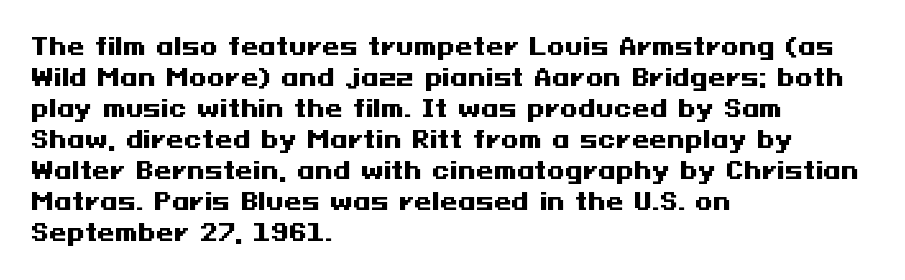
The image shows 23 px bold type, upright; set left-aligned, normal line spacing (1.35x), normal letter spacing, not underlined.
